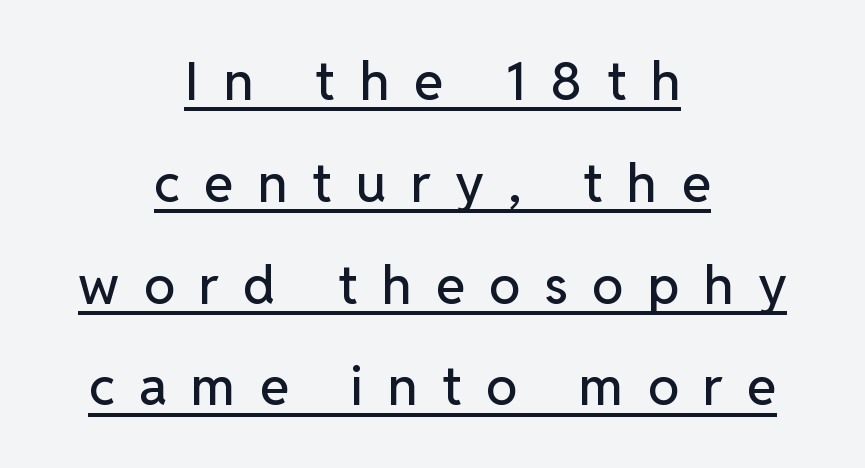
A typesetter would call this proportional, since set widths differ per character. Has an underline been added? It has. The setting favours the middle, as headings and verse often do. You can tell it's not italic because the verticals are truly vertical.
